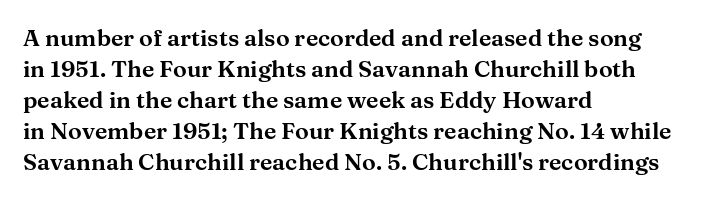
The designer left line spacing at the default. Glance below the letters and you will spot only blank space. The letters sit at their default tracking, neither squeezed nor spread. If you drew a line through each stem, it would be perfectly vertical. The compositor pushed each line to the left boundary.
